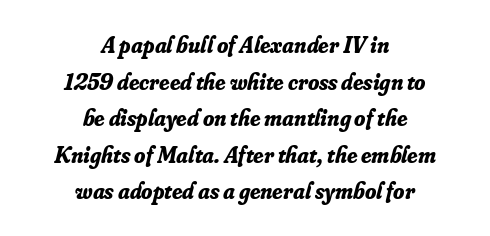
{"italic": "yes", "lean": "right", "slant_degrees": 16, "bold": "yes", "underline": "no", "align": "center", "line_spacing": "normal", "line_spacing_ratio": 1.59, "letter_spacing": "normal", "letter_spacing_em": 0.0, "glyph_px": 23}
